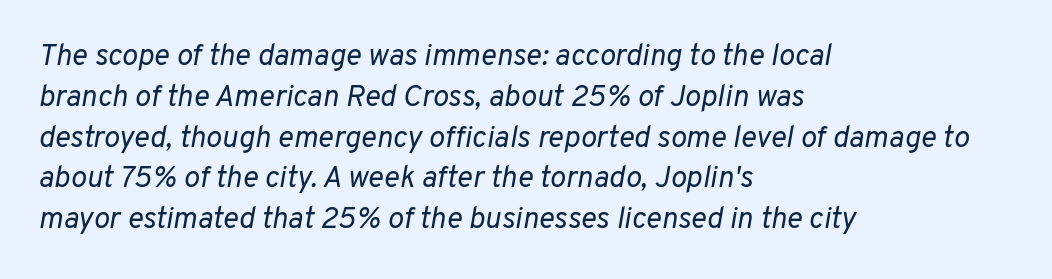
The passage is arranged the way most books set body copy — flush left. Notice how descenders clear the ascenders below comfortably — that's standard leading. Stem width sits at or under what a default text font uses. Style check: oblique. Character widths vary here, with narrow letters taking less room than wide ones.
